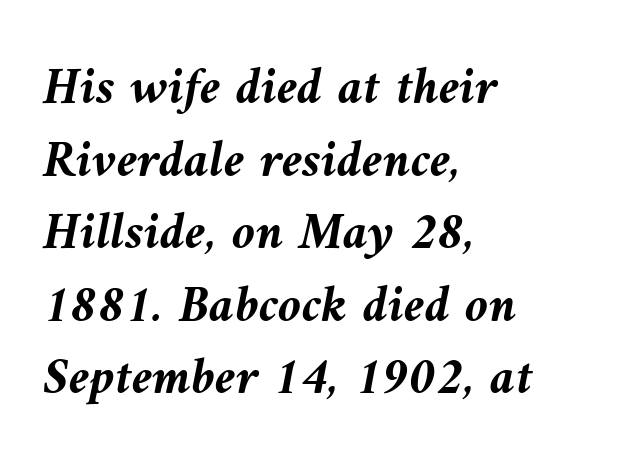
The image shows 53 px semibold type, italic (leaning left); set left-aligned, normal line spacing (1.37x), normal letter spacing, not underlined; medium stroke contrast and a medium x-height.
